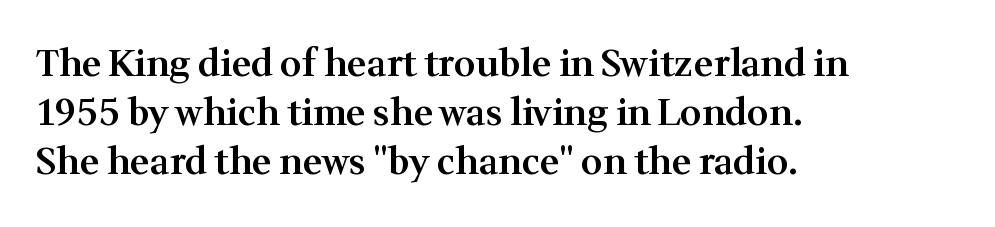
{"serif": "yes", "italic": "no", "bold": "semi", "weight": "semibold", "width": "normal", "stroke_contrast": "medium", "x_height": "medium", "monospaced": "no", "underline": "no", "align": "left", "line_spacing": "normal", "line_spacing_ratio": 1.32, "letter_spacing": "normal", "letter_spacing_em": 0.0, "glyph_px": 37}
